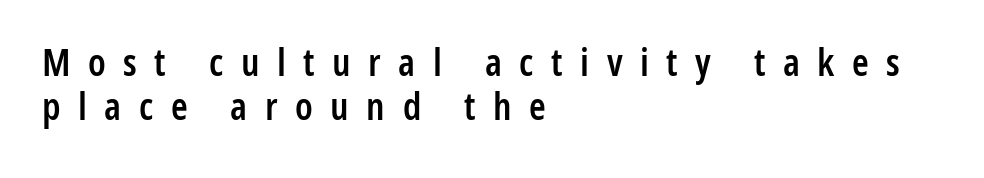
How are the letters spaced? Widely, with obvious added tracking. Stems and bowls a touch heavier than normal — semibold. Nope, not italic — everything's standing straight. This rendering features lettering with no underline. Short and long lines alike share a common starting point at left.
